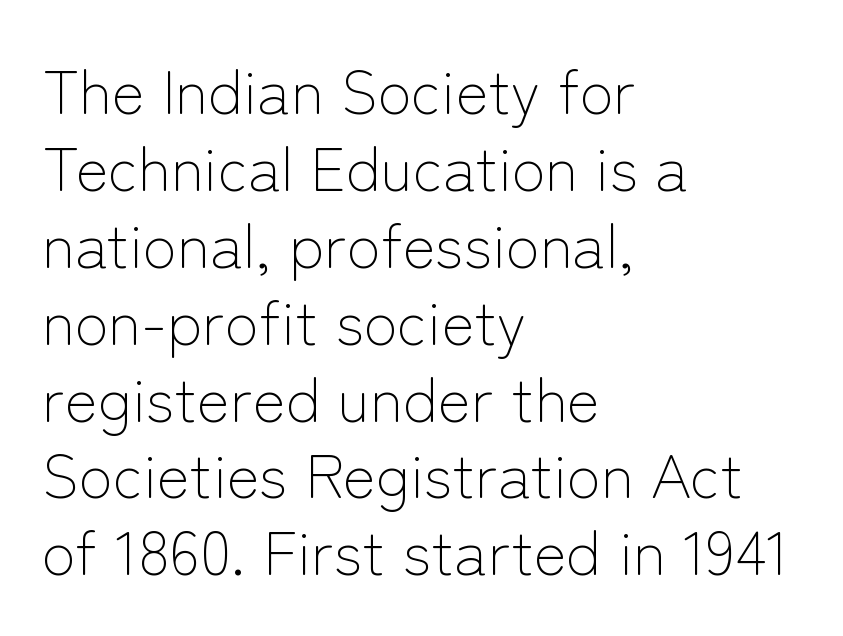
The face used here is proportionally spaced, like ordinary book or web type. Letters have the restrained weight of plain body copy at most. To sum up the face: it is a sans, with no serifs. A classic flush-left, rag-right setting is used for this passage. Decoration check: the copy has no underline. Each word holds together tightly as a unit, with standard inter-letter gaps.
